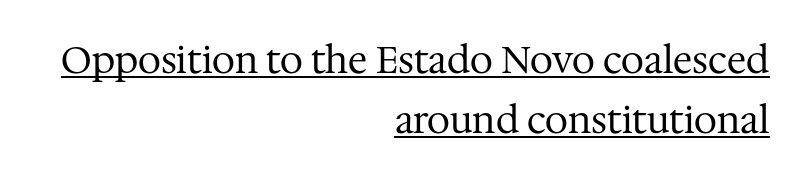
A typesetter would call this proportional, since set widths differ per character. The vertical gap from one line to the next is medium. I'd call this a serif setting — the letters wear small feet. A roman cut, with each character standing at attention. Honestly, the underline is the first thing you notice here.
